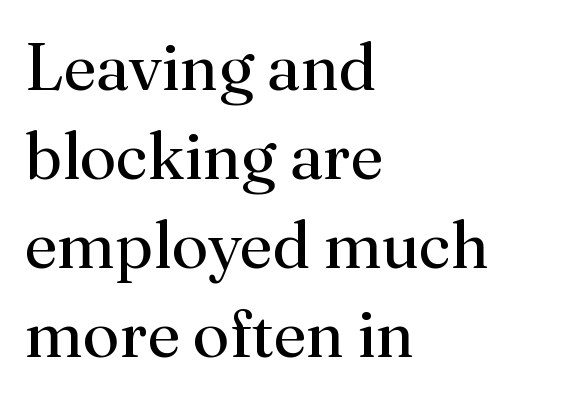
{"serif": "yes", "italic": "no", "bold": "no", "weight": "regular", "width": "normal", "stroke_contrast": "medium", "x_height": "small", "monospaced": "no", "underline": "no", "align": "left", "line_spacing": "normal", "line_spacing_ratio": 1.35, "letter_spacing": "normal", "letter_spacing_em": 0.0, "glyph_px": 66}
